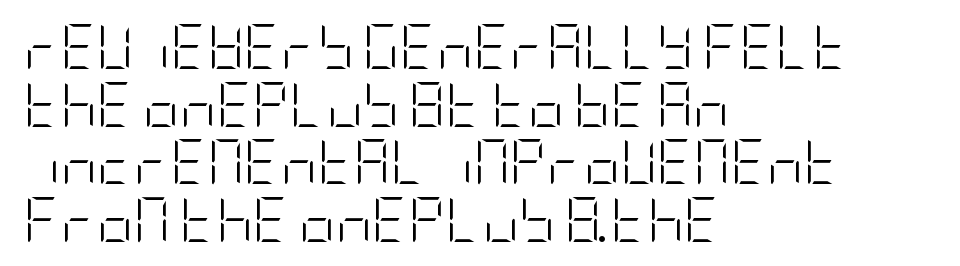
{"serif": "no", "italic": "no", "bold": "no", "weight": "light", "width": "condensed", "stroke_contrast": "low", "x_height": "large", "underline": "no", "align": "left", "line_spacing": "normal", "line_spacing_ratio": 1.28, "letter_spacing": "normal", "letter_spacing_em": 0.0, "glyph_px": 45}
